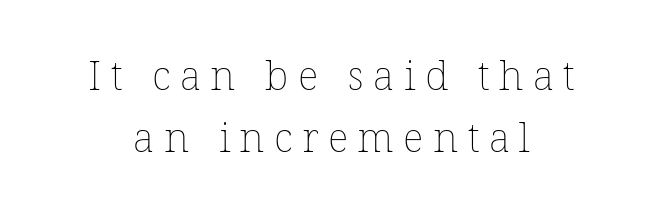
{"italic": "no", "bold": "no", "weight": "thin", "width": "normal", "stroke_contrast": "low", "x_height": "medium", "monospaced": "no", "underline": "no", "line_spacing": "normal", "line_spacing_ratio": 1.51, "letter_spacing": "wide", "letter_spacing_em": 0.23, "glyph_px": 41}
